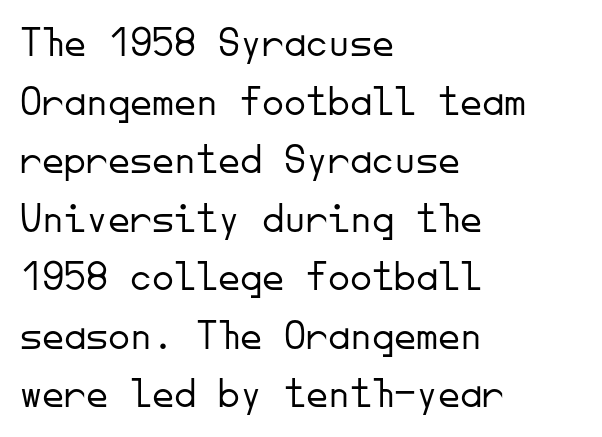
Note the uniform advance width — an 'i' takes as much space as an 'm'. The rendering keeps characters at their native spacing. Is there much room between lines? A standard amount, neither cramped nor airy. Stroke thickness stays within the range of a standard reading face or lighter.
